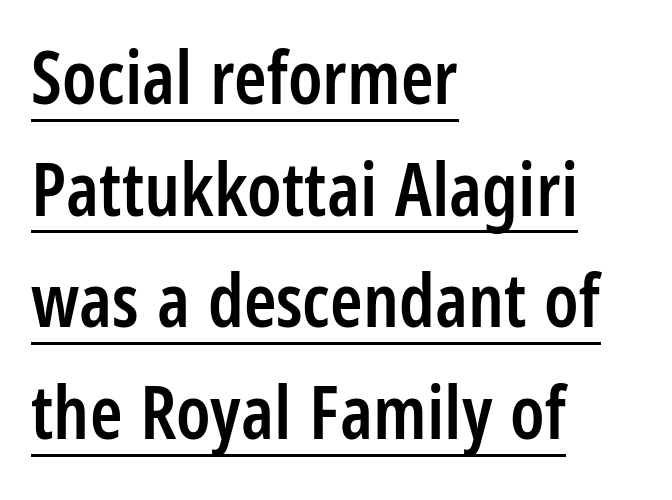
Typesetter's note: demi weight, one step under bold. There is no visible air inserted between adjacent glyphs. Do the characters align in a grid? No, the font is proportional. This rendering employs a face without finishing strokes, i.e., a sans-serif. This sample carries an underscore along the baseline area. In CSS terms this would be text-align: left.
